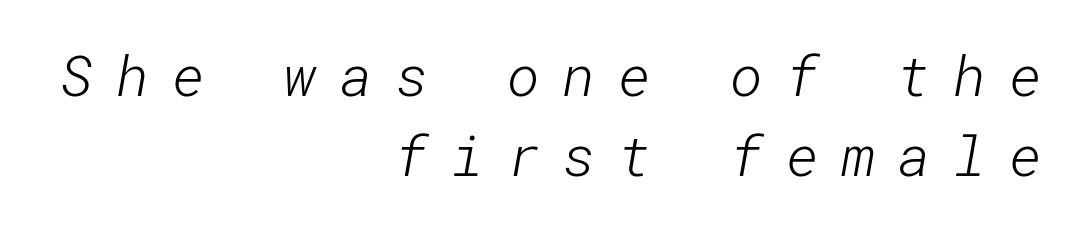
The image shows 56 px light sans-serif type; set right-aligned, normal line spacing (1.43x), unusually wide letter spacing (+0.41 em), not underlined; low stroke contrast and a medium x-height.
